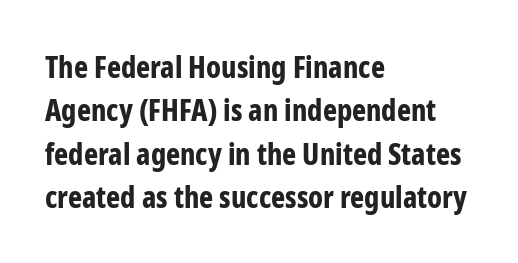
{"serif": "no", "italic": "no", "bold": "yes", "weight": "bold", "width": "condensed", "stroke_contrast": "low", "x_height": "medium", "monospaced": "no", "underline": "no", "align": "left", "line_spacing": "normal", "line_spacing_ratio": 1.45, "letter_spacing": "normal", "letter_spacing_em": 0.0, "glyph_px": 30}
